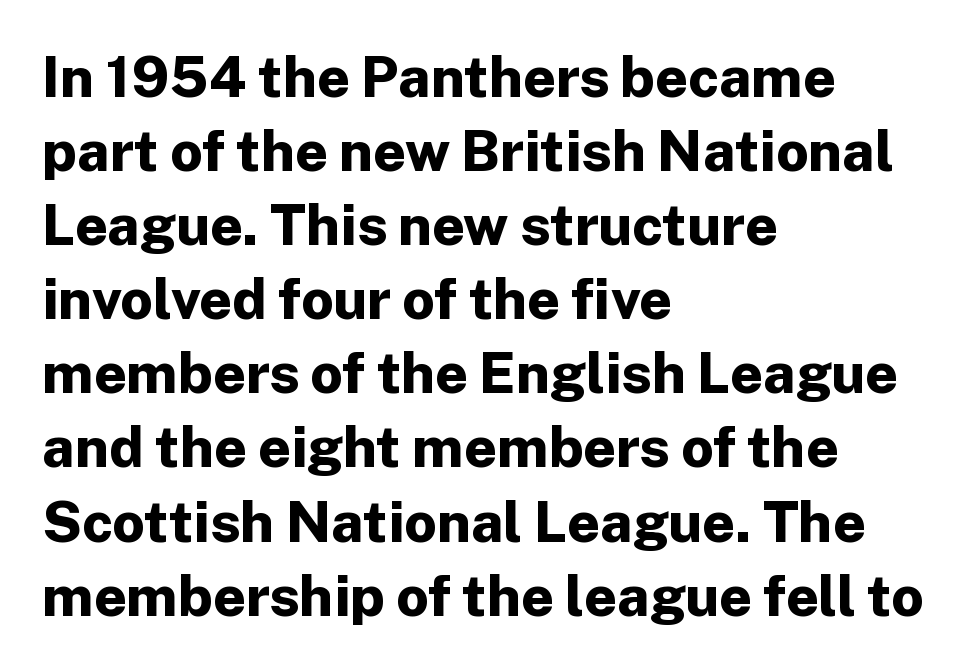
Designer's note — italics off, roman on. Here the designer chose a conventional face with non-uniform glyph widths. The zone under the glyphs is completely vacant. This rendering employs a face without finishing strokes, i.e., a sans-serif. Line beginnings align vertically; line endings do not. I'd describe the lettering as bold — thick and assertive.
